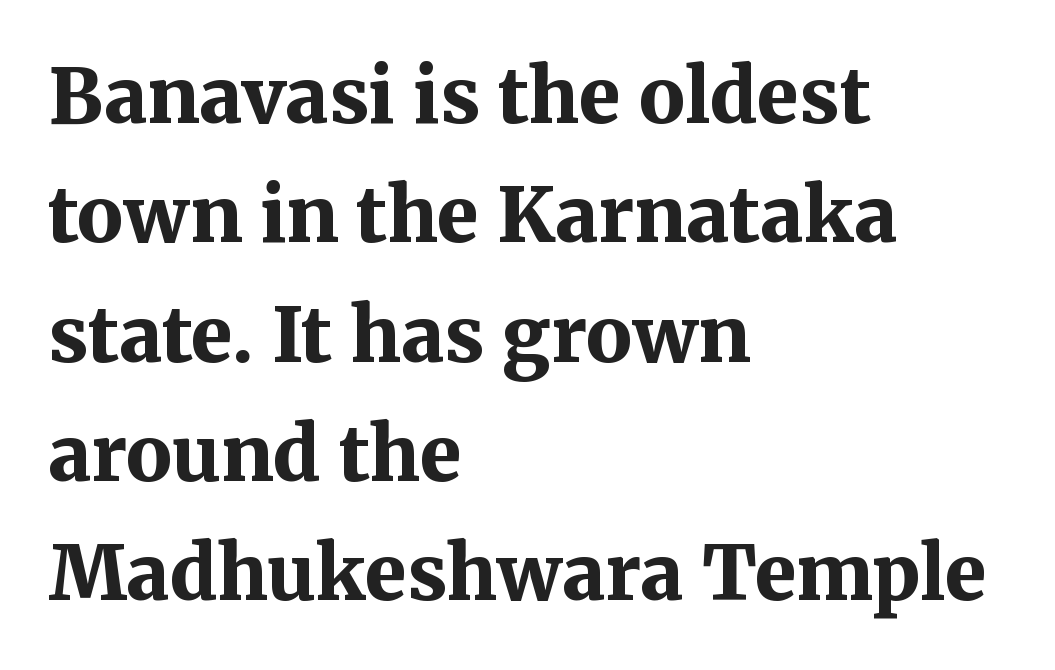
Q: Is the text bold? A: Yes.
Q: Is the text italic (slanted)? A: No, it is upright.
Q: Is the typeface a serif or a sans-serif typeface? A: Serif.
Q: Is the text underlined? A: No.
Q: How is the paragraph aligned? A: Left-aligned.
Q: Is the spacing between letters normal or unusually wide? A: Normal.
Q: Is the spacing between lines tight, normal or loose? A: Normal.
Q: Width (condensed, normal, or wide)? A: Normal.
Q: Stroke contrast? A: Medium.
Q: x-height? A: Medium.
Q: Monospaced? A: No.
